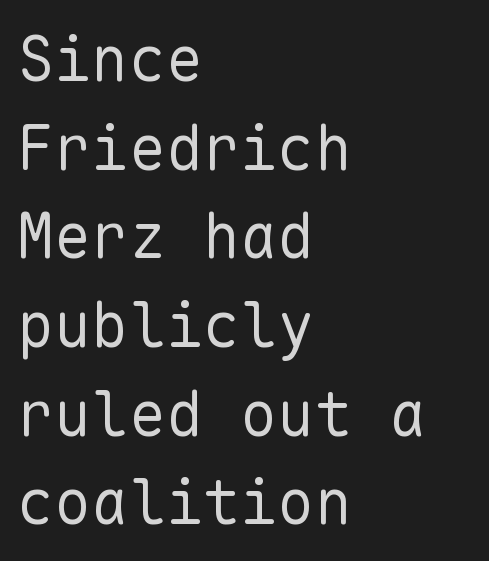
The image shows 62 px regular-weight sans-serif type, upright, monospaced; set left-aligned, normal line spacing (1.43x), normal letter spacing, not underlined; low stroke contrast and a medium x-height.
